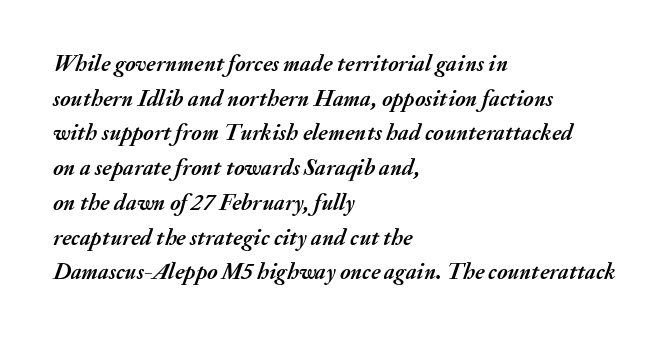
The face used here has a pronounced slope to its letters. Quick note: interline space is typical. The passage is arranged the way most books set body copy — flush left. The glyphs are unaccompanied by any horizontal stroke below them.
